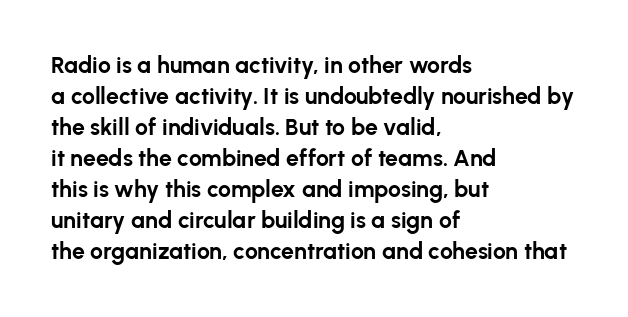
Caption: bold face, heavy strokes. Compared with typical body copy, the letter spacing here is the same. Line starts are locked; line ends wander. The axis of the letterforms is exactly vertical.
